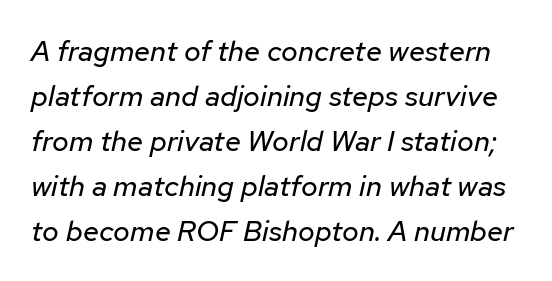
{"italic": "yes", "lean": "right", "slant_degrees": 12, "bold": "no", "weight": "regular", "width": "normal", "stroke_contrast": "low", "x_height": "medium", "monospaced": "no", "underline": "no", "line_spacing": "normal", "line_spacing_ratio": 1.55, "letter_spacing": "normal", "letter_spacing_em": 0.0, "glyph_px": 29}
